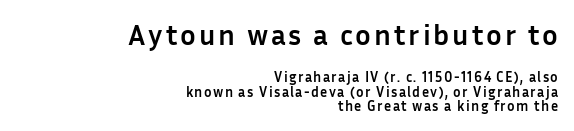
The image shows 29 px semibold sans-serif type, upright; set right-aligned, tight line spacing (1.01x), not underlined; the first (top) block is 2.07x larger; low stroke contrast and a medium x-height.
